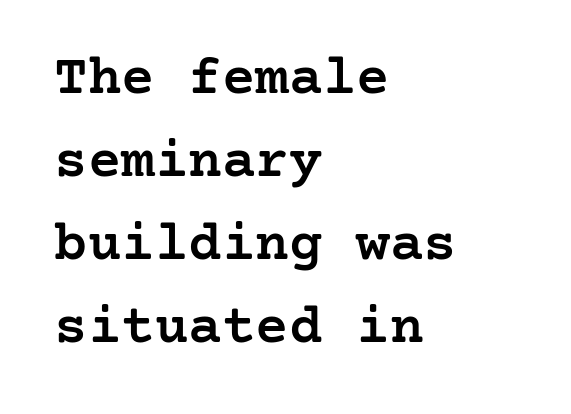
{"serif": "yes", "italic": "no", "bold": "semi", "weight": "semibold", "width": "normal", "stroke_contrast": "low", "x_height": "medium", "underline": "no", "align": "left", "line_spacing": "normal", "line_spacing_ratio": 1.48, "letter_spacing": "normal", "letter_spacing_em": 0.0, "glyph_px": 56}
